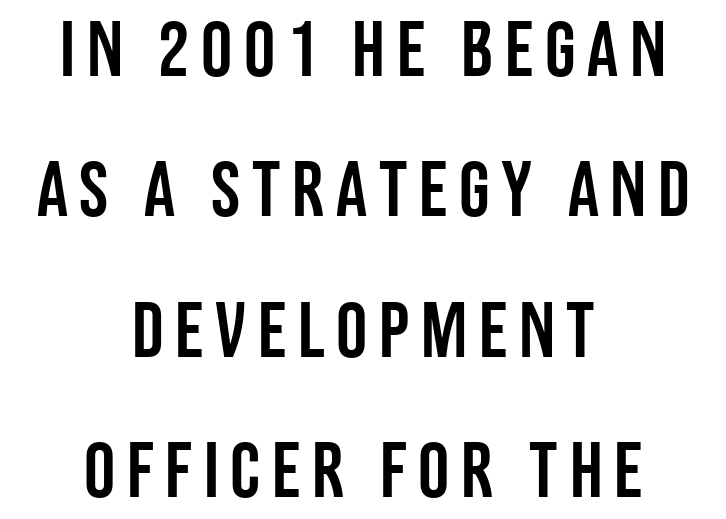
Here the designer chose a conventional face with non-uniform glyph widths. Both edges are ragged and mirror each other, which tells us the setting is centered. Classification — sans serif. It's the straight-up-and-down kind of type.
